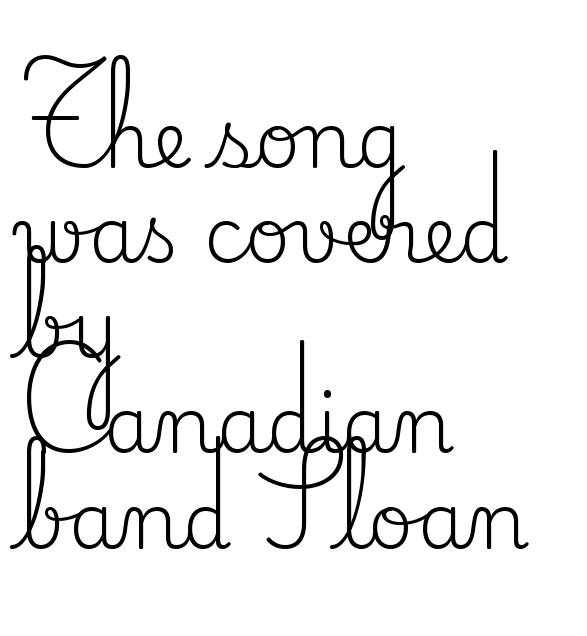
{"serif": "yes", "italic": "no", "bold": "no", "weight": "regular", "width": "normal", "stroke_contrast": "medium", "x_height": "small", "monospaced": "no", "underline": "no", "align": "left", "line_spacing_ratio": 1.22, "letter_spacing": "normal", "letter_spacing_em": 0.0, "glyph_px": 78}
